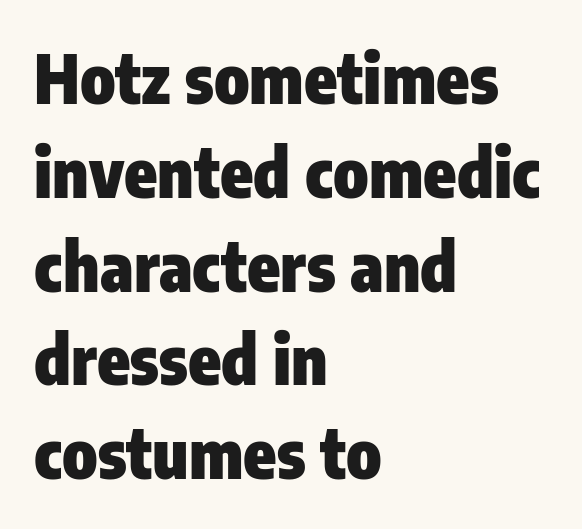
{"serif": "no", "italic": "no", "bold": "yes", "weight": "heavy", "width": "condensed", "stroke_contrast": "low", "x_height": "medium", "monospaced": "no", "underline": "no", "align": "left", "line_spacing": "normal", "line_spacing_ratio": 1.4, "letter_spacing": "normal", "letter_spacing_em": 0.0, "glyph_px": 67}
